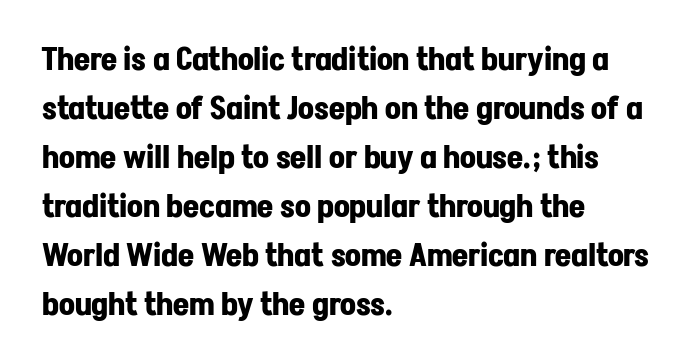
Grotesque or geometric, the face here clearly has no serifs. Horizontal alignment here is leftward, the default for most running prose. Is the letter spacing exaggerated? No — it looks like the ordinary default. Normally led — the rows are evenly, conventionally spaced. Stroke thickness is high; the sample reads as a true bold. Think of a printed novel: that variable character pitch is what you see here.
